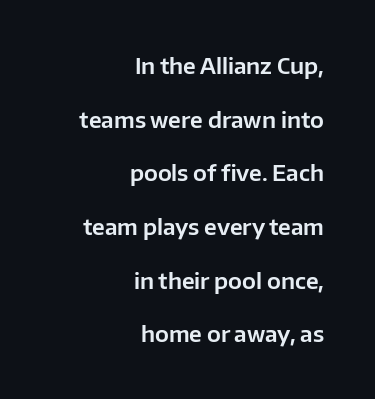
Q: Is the text italic (slanted)? A: No, it is upright.
Q: Is the text underlined? A: No.
Q: How is the paragraph aligned? A: Right-aligned.
Q: Is the spacing between letters normal or unusually wide? A: Normal.
Q: Is the spacing between lines tight, normal or loose? A: Loose.
